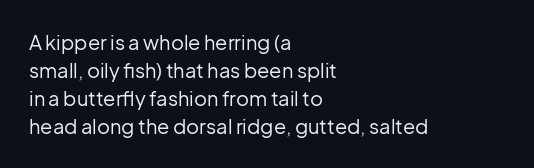
The image shows 20 px text type, upright; set left-aligned, normal line spacing (1.4x), normal letter spacing, not underlined.
